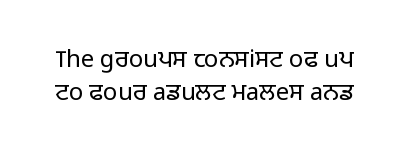
The image shows 24 px text type, upright; set normal line spacing (1.38x), normal letter spacing, not underlined.
